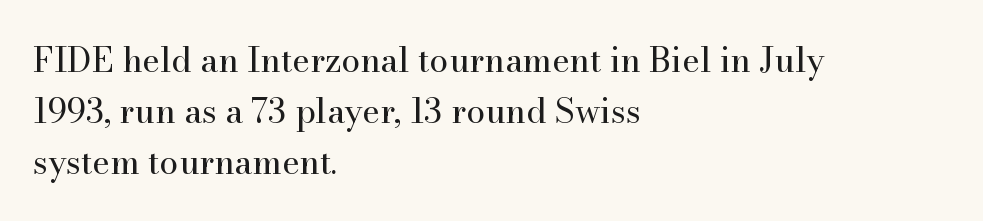
{"serif": "yes", "italic": "no", "bold": "no", "weight": "regular", "width": "normal", "stroke_contrast": "high", "x_height": "small", "monospaced": "no", "underline": "no", "align": "left", "line_spacing": "normal", "line_spacing_ratio": 1.5, "letter_spacing": "normal", "letter_spacing_em": 0.0, "glyph_px": 34}
